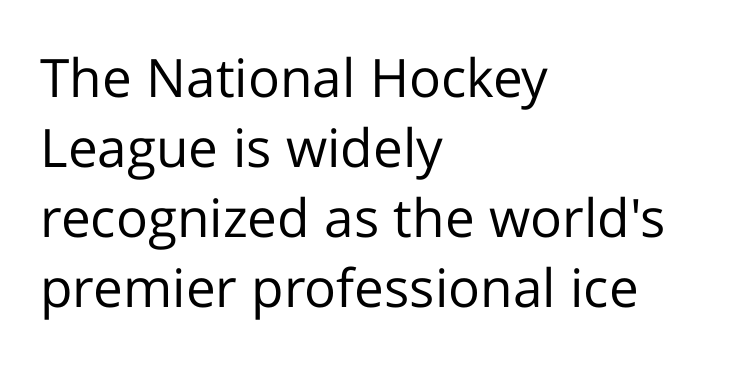
{"serif": "no", "italic": "no", "bold": "no", "weight": "regular", "width": "normal", "stroke_contrast": "low", "x_height": "medium", "monospaced": "no", "underline": "no", "align": "left", "line_spacing": "normal", "line_spacing_ratio": 1.32, "letter_spacing": "normal", "letter_spacing_em": 0.0, "glyph_px": 53}
